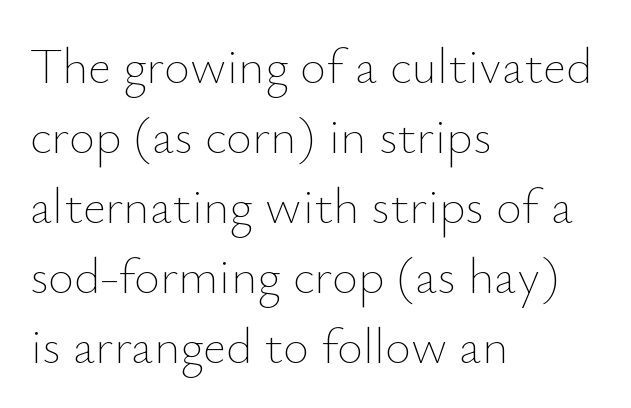
Plain, unruled lines of type. These lines stack with their left ends in a neat column. Caption: face not bold, strokes unweighted. The gaps between neighbouring characters are ordinary and unremarkable. Line spacing here is normal. The face used here is proportionally spaced, like ordinary book or web type.
